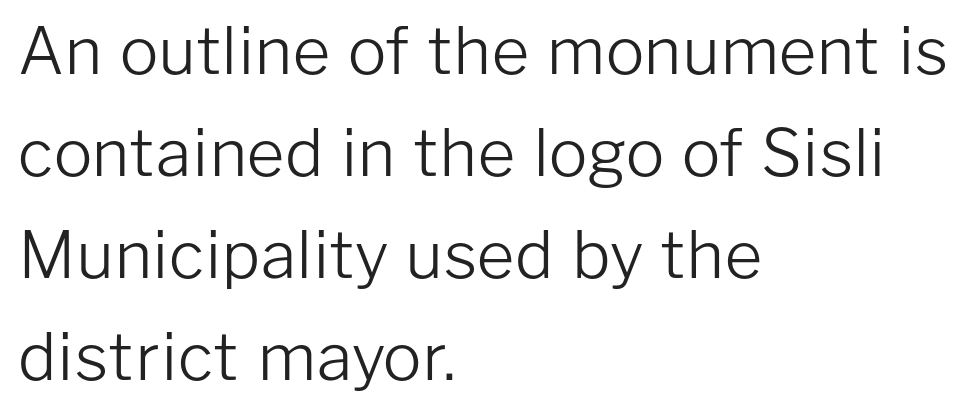
The image shows 65 px light sans-serif type, upright; set left-aligned, normal line spacing (1.57x), normal letter spacing, not underlined; low stroke contrast and a medium x-height.
